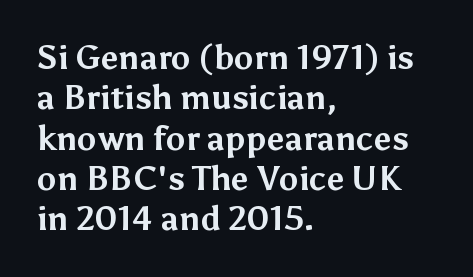
{"serif": "no", "italic": "no", "bold": "yes", "weight": "bold", "width": "normal", "stroke_contrast": "medium", "x_height": "medium", "monospaced": "no", "underline": "no", "align": "left", "line_spacing_ratio": 1.22, "letter_spacing": "normal", "letter_spacing_em": 0.0, "glyph_px": 33}
